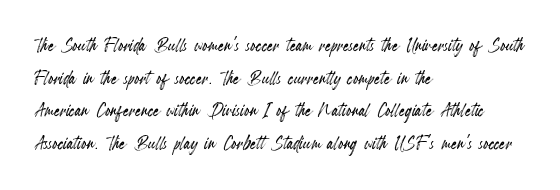
Q: Is the text italic (slanted)? A: Yes.
Q: Is the text underlined? A: No.
Q: How is the paragraph aligned? A: Left-aligned.
Q: Is the spacing between letters normal or unusually wide? A: Normal.
Q: Is the spacing between lines tight, normal or loose? A: Normal.
